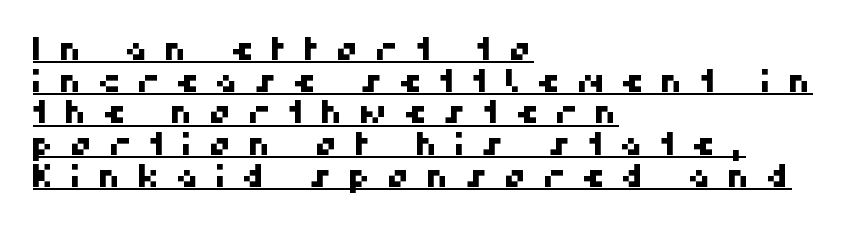
Q: Is the typeface a serif or a sans-serif typeface? A: Sans-serif.
Q: Is the text underlined? A: Yes.
Q: How is the paragraph aligned? A: Left-aligned.
Q: Is the spacing between letters normal or unusually wide? A: Unusually wide.
Q: Is the spacing between lines tight, normal or loose? A: Tight.
Q: Width (condensed, normal, or wide)? A: Normal.
Q: Stroke contrast? A: High.
Q: x-height? A: Medium.
Q: Monospaced? A: No.
